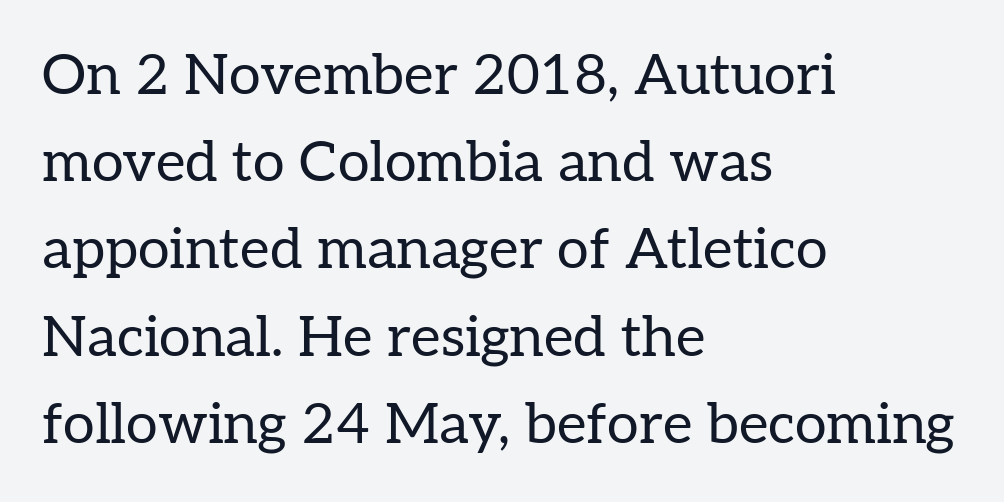
Lines of text with bare space underneath. Typographically, this falls in the serif category. Glyph-to-glyph distance matches everyday printed text. Compared with a typical body face, this is equally light or lighter still. Upright lettering throughout. These lines are rendered in a variable-pitch font.
